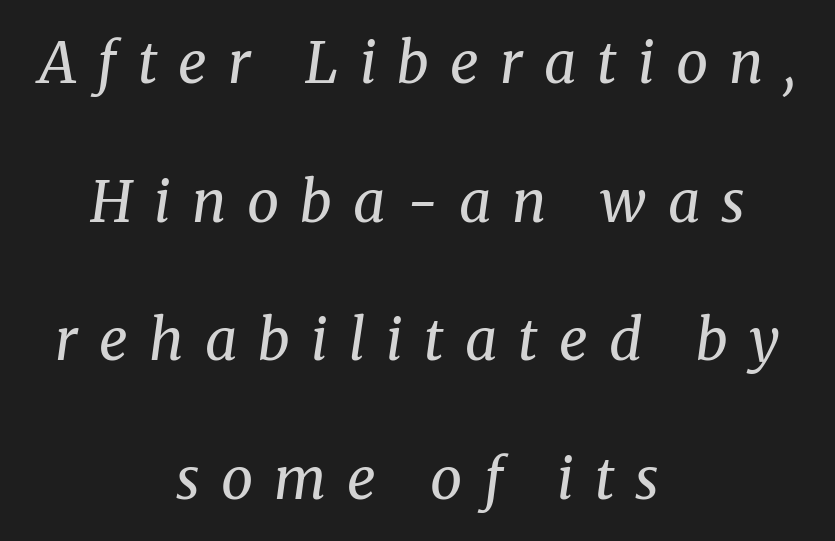
The image shows 57 px regular-weight serif type, italic (leaning right); set centered, loose line spacing (2.43x), unusually wide letter spacing (+0.37 em), not underlined; medium stroke contrast and a medium x-height.
